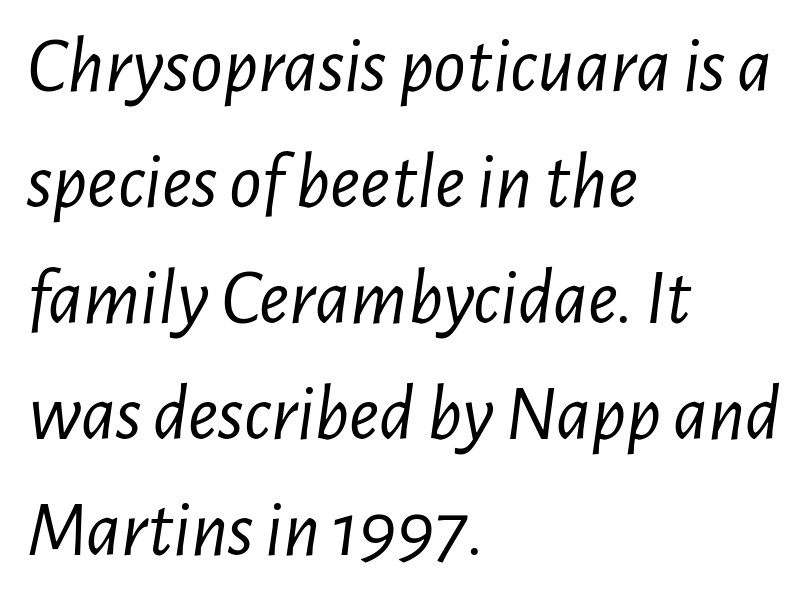
The image shows 80 px light, condensed type, italic (leaning right); set left-aligned, normal line spacing (1.45x), normal letter spacing, not underlined; low stroke contrast and a medium x-height.
